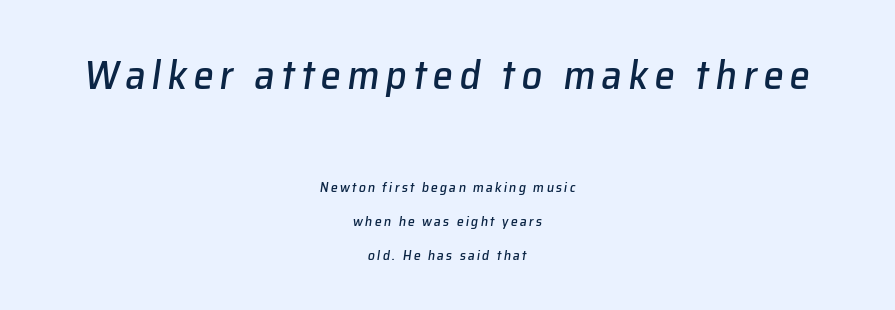
{"italic": "yes", "lean": "right", "slant_degrees": 8, "width": "normal", "stroke_contrast": "low", "x_height": "medium", "monospaced": "no", "underline": "no", "align": "center", "line_spacing": "loose", "line_spacing_ratio": 2.44, "larger_block": "first", "size_ratio": 2.93, "glyph_px": 41}
